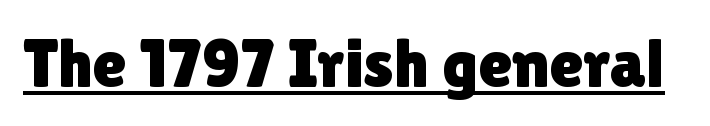
{"serif": "no", "italic": "no", "width": "normal", "stroke_contrast": "low", "x_height": "medium", "monospaced": "no", "underline": "yes", "letter_spacing": "normal", "letter_spacing_em": 0.0, "glyph_px": 69}
